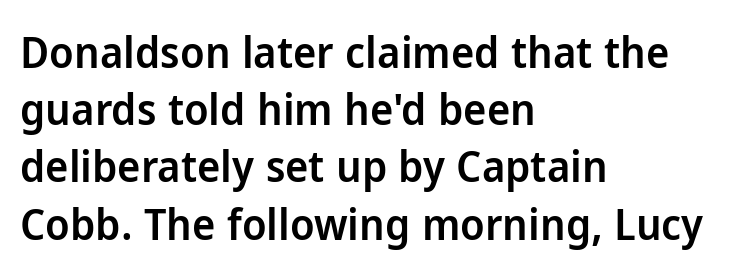
{"serif": "no", "italic": "no", "bold": "semi", "weight": "semibold", "width": "normal", "stroke_contrast": "low", "x_height": "medium", "monospaced": "no", "underline": "no", "align": "left", "line_spacing": "normal", "line_spacing_ratio": 1.3, "letter_spacing": "normal", "letter_spacing_em": 0.0, "glyph_px": 44}
